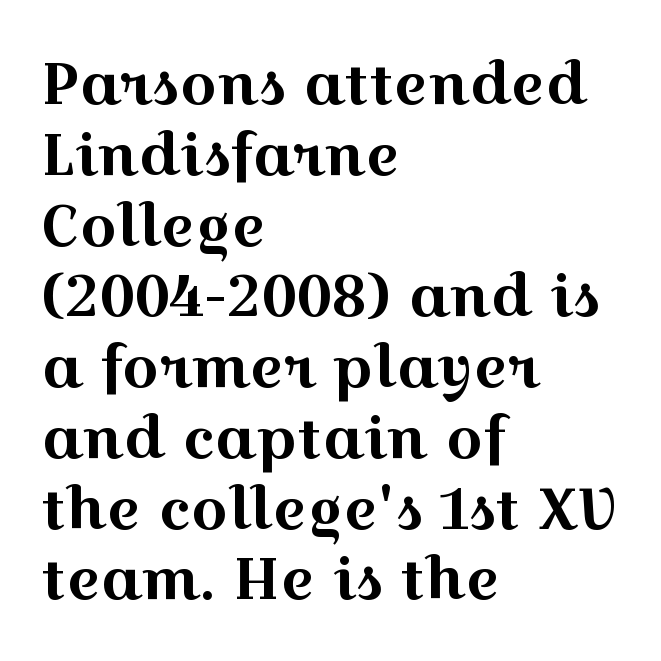
Typeset ragged right — the left edge is the straight one. These lines are composed in type with serifs. Looks like regular typesetting: each glyph gets only the width it needs. Inter-character spacing is left at the font's built-in metrics. Check the space under the baseline: it is left empty.
